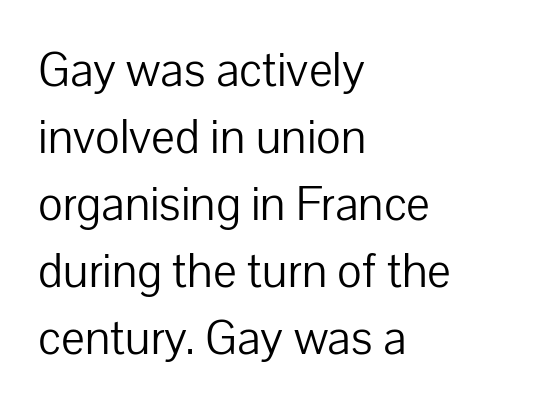
Think of a printed novel: that variable character pitch is what you see here. Every character sits straight up, as roman type does. This is not heavy type; no bold has been used. The paragraph shown leans on its left margin. Beneath every word, the page is bare.
